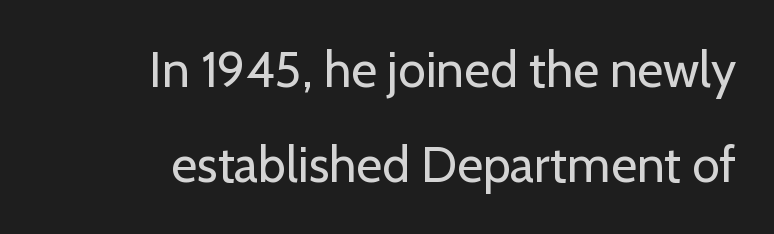
Q: Is the text bold? A: No.
Q: Is the text italic (slanted)? A: No, it is upright.
Q: Is the typeface a serif or a sans-serif typeface? A: Sans-serif.
Q: Is the text underlined? A: No.
Q: How is the paragraph aligned? A: Right-aligned.
Q: Is the spacing between letters normal or unusually wide? A: Normal.
Q: Is the spacing between lines tight, normal or loose? A: Loose.
Q: Width (condensed, normal, or wide)? A: Normal.
Q: Stroke contrast? A: Low.
Q: x-height? A: Medium.
Q: Monospaced? A: No.
